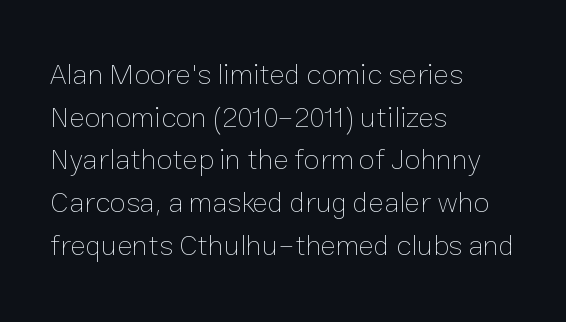
The image shows 29 px thin type, upright; set left-aligned, normal line spacing (1.47x), normal letter spacing, not underlined; low stroke contrast and a medium x-height.
